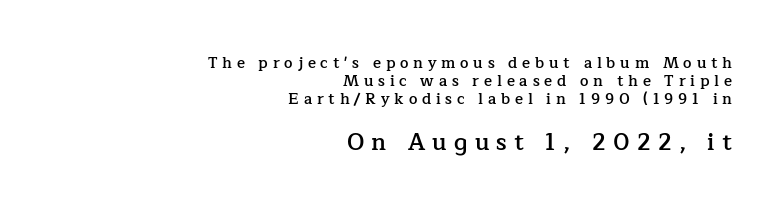
Firm but not heavy-handed strokes: this text is semibold. The passage shown begins with its smaller block and ends with its larger one. Here the glyphs are tracked loosely, breaking word shapes into spaced letters. The ragged edge is on the left, which tells us the setting is flush right.
